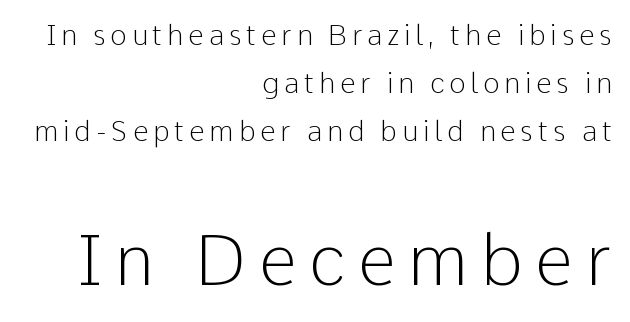
Each row of text sits above clean, open space. The letters look calm and open, with moderate or lighter stems. The lines are quadded right. Small over large — that's the arrangement of the two blocks here. What kind of face is this? One without serifs — a sans. This is the regular roman posture of the typeface.
